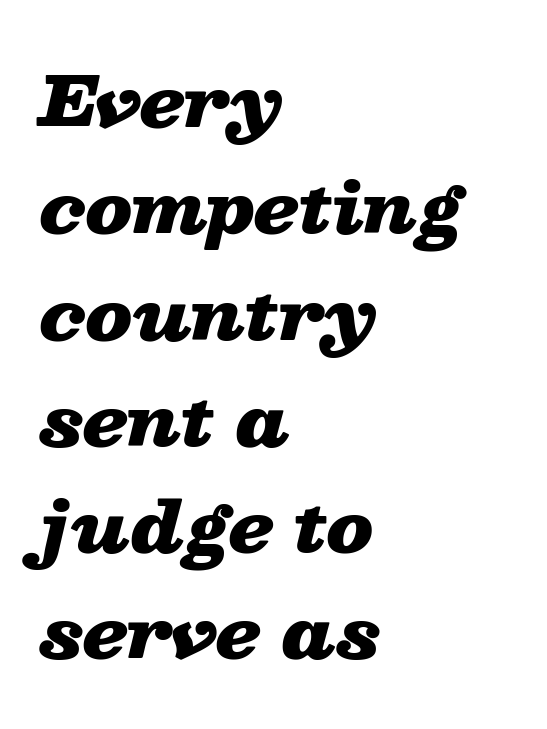
Q: Is the text bold? A: Yes.
Q: Is the text italic (slanted)? A: Yes, it leans right by about 13 degrees.
Q: Is the text underlined? A: No.
Q: How is the paragraph aligned? A: Left-aligned.
Q: Is the spacing between letters normal or unusually wide? A: Normal.
Q: Is the spacing between lines tight, normal or loose? A: Normal.
Q: Width (condensed, normal, or wide)? A: Wide.
Q: Stroke contrast? A: Low.
Q: x-height? A: Medium.
Q: Monospaced? A: No.
